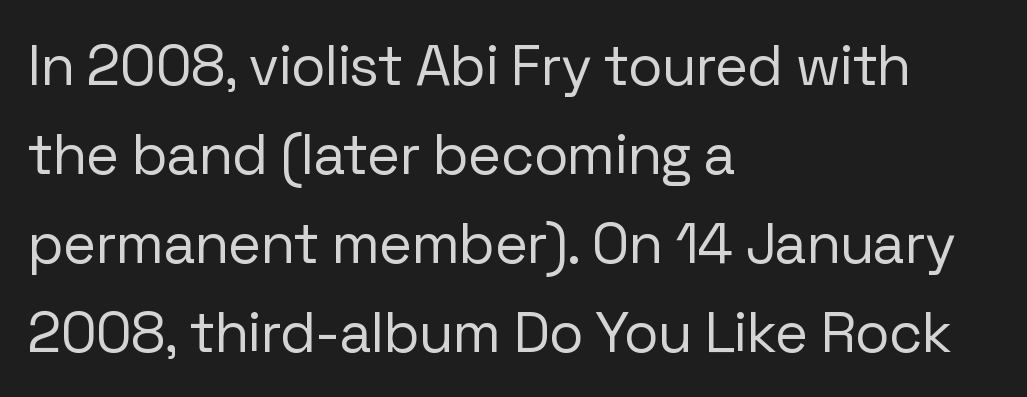
The image shows 57 px regular-weight sans-serif type, upright; set left-aligned, normal line spacing (1.56x), normal letter spacing, not underlined; low stroke contrast and a medium x-height.
